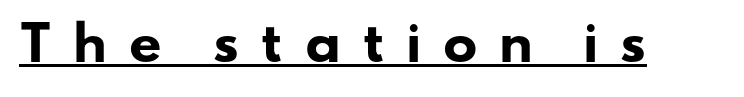
{"serif": "no", "bold": "yes", "weight": "heavy", "width": "wide", "stroke_contrast": "low", "x_height": "small", "monospaced": "no", "underline": "yes", "letter_spacing": "wide", "letter_spacing_em": 0.45, "glyph_px": 46}
